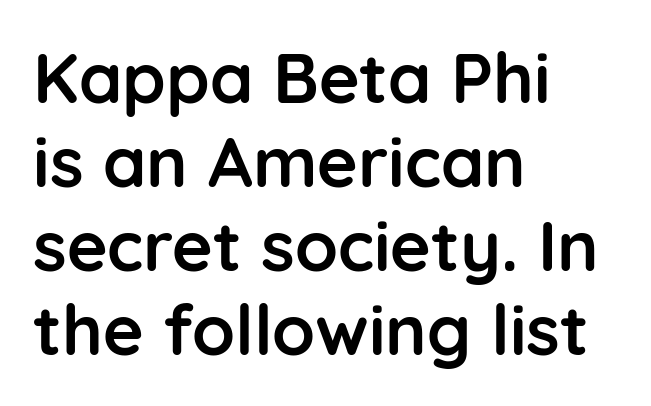
The type is set solid horizontally, with unmodified tracking. Horizontal alignment here is leftward, the default for most running prose. Vertical strokes here are truly vertical. A typesetter would call this proportional, since set widths differ per character. Heavy, bold letterforms.
